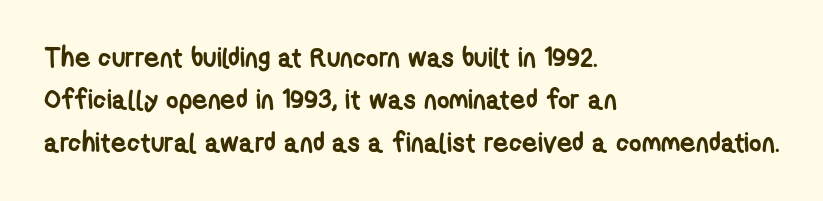
The image shows 27 px bold type; set left-aligned, normal line spacing (1.57x), normal letter spacing, not underlined.
